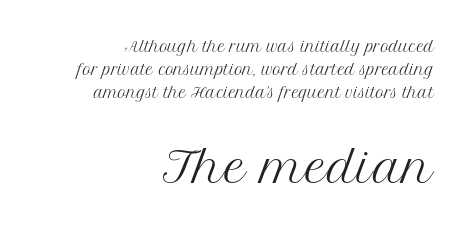
The image shows 42 px regular-weight serif type; set right-aligned, normal line spacing (1.65x), normal letter spacing, not underlined; the second (bottom) block is 3.0x larger; medium stroke contrast and a medium x-height.
